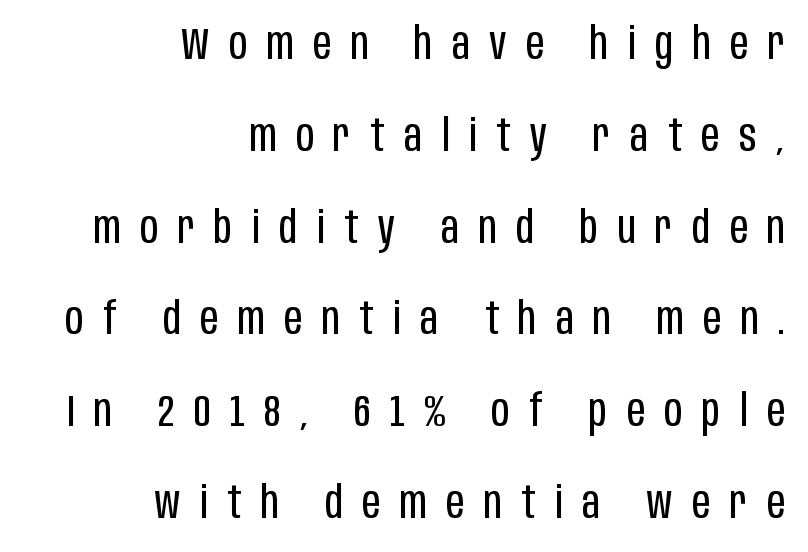
The image shows 45 px regular-weight, condensed sans-serif type, upright; set right-aligned, loose line spacing (2.04x), unusually wide letter spacing (+0.43 em), not underlined; low stroke contrast and a large x-height.
